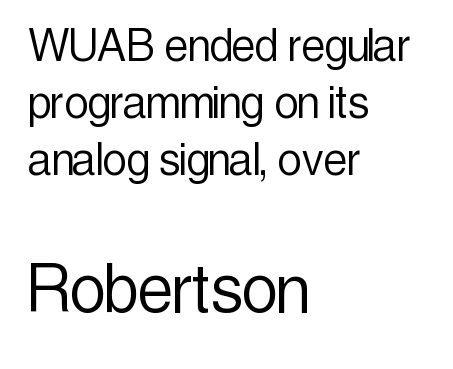
Q: Is the text bold? A: No.
Q: Is the text italic (slanted)? A: No, it is upright.
Q: Is the typeface a serif or a sans-serif typeface? A: Sans-serif.
Q: Is the text underlined? A: No.
Q: How is the paragraph aligned? A: Left-aligned.
Q: Is the spacing between letters normal or unusually wide? A: Normal.
Q: Is the spacing between lines tight, normal or loose? A: Tight.
Q: Which block of text is set in a larger size, the first (top) or the second (bottom)? A: The second (bottom) one.
Q: Width (condensed, normal, or wide)? A: Condensed.
Q: x-height? A: Medium.
Q: Monospaced? A: No.
